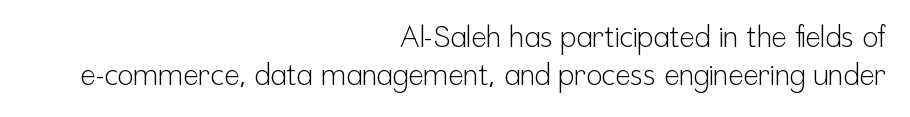
The image shows 29 px light, condensed sans-serif type, upright; set right-aligned, normal line spacing (1.32x), normal letter spacing, not underlined; low stroke contrast and a medium x-height.
